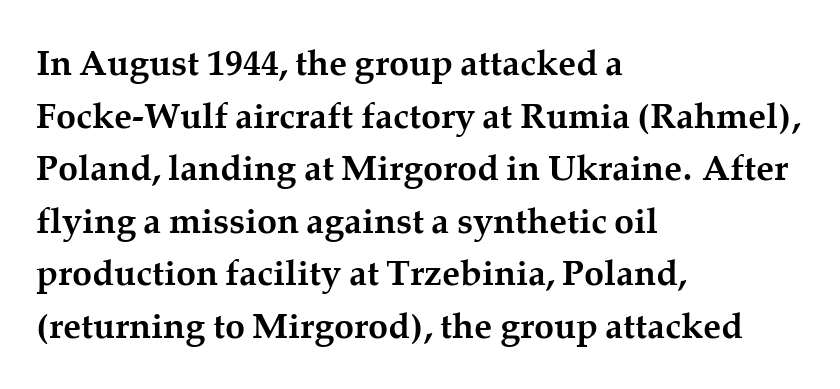
The image shows 36 px semibold serif type, upright; set left-aligned, normal line spacing (1.46x), normal letter spacing, not underlined; medium stroke contrast and a medium x-height.
